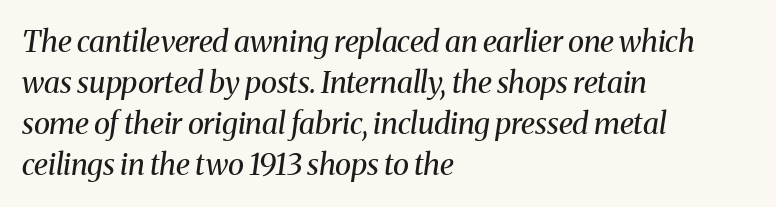
Q: Is the text bold? A: No.
Q: Is the text italic (slanted)? A: Yes, it leans right by about 8 degrees.
Q: Is the typeface a serif or a sans-serif typeface? A: Serif.
Q: Is the text underlined? A: No.
Q: How is the paragraph aligned? A: Left-aligned.
Q: Is the spacing between letters normal or unusually wide? A: Normal.
Q: Is the spacing between lines tight, normal or loose? A: Normal.
Q: Width (condensed, normal, or wide)? A: Normal.
Q: Stroke contrast? A: Medium.
Q: x-height? A: Medium.
Q: Monospaced? A: No.
